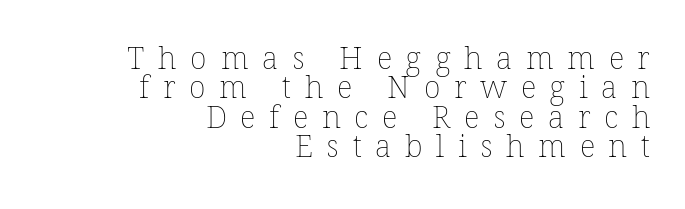
{"bold": "no", "weight": "thin", "width": "normal", "stroke_contrast": "low", "x_height": "medium", "monospaced": "no", "underline": "no", "align": "right", "line_spacing": "tight", "line_spacing_ratio": 0.95, "letter_spacing": "wide", "letter_spacing_em": 0.44, "glyph_px": 31}
